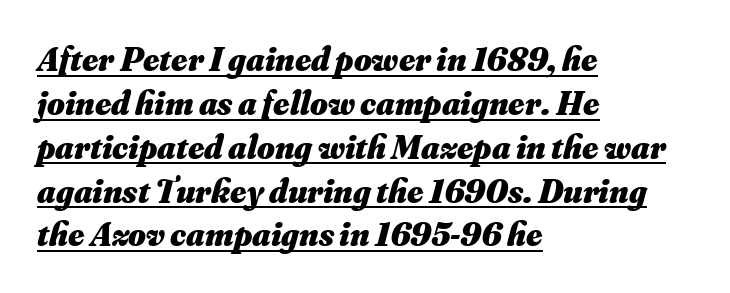
{"italic": "yes", "lean": "right", "slant_degrees": 16, "bold": "yes", "weight": "heavy", "width": "normal", "stroke_contrast": "medium", "x_height": "small", "monospaced": "no", "underline": "yes", "align": "left", "line_spacing": "normal", "line_spacing_ratio": 1.29, "letter_spacing": "normal", "letter_spacing_em": 0.0, "glyph_px": 34}
